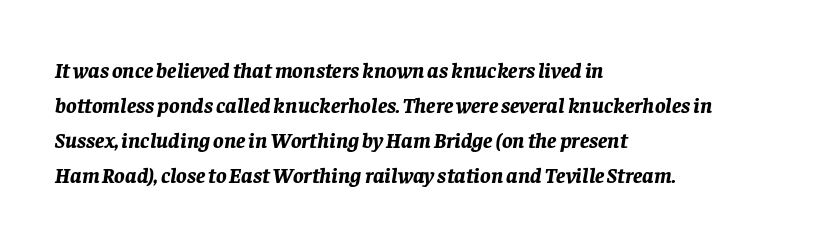
{"italic": "yes", "lean": "right", "slant_degrees": 8, "bold": "yes", "underline": "no", "align": "left", "line_spacing": "normal", "line_spacing_ratio": 1.59, "letter_spacing": "normal", "letter_spacing_em": 0.0, "glyph_px": 22}
